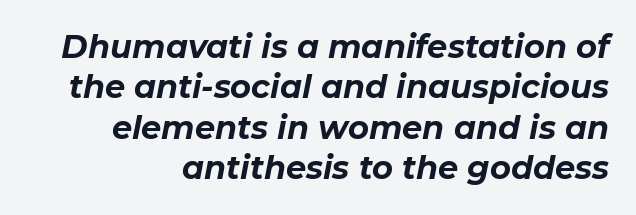
The image shows 32 px bold type, italic (leaning right); set right-aligned, normal line spacing (1.26x), normal letter spacing, not underlined; low stroke contrast and a medium x-height.
